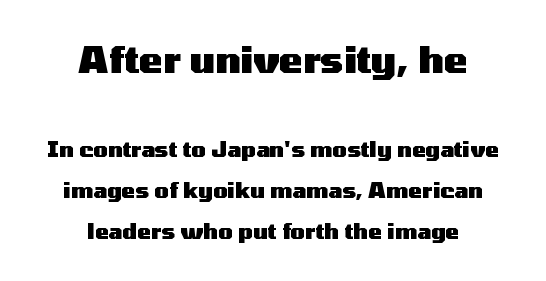
{"serif": "no", "italic": "no", "bold": "yes", "weight": "heavy", "width": "wide", "stroke_contrast": "medium", "x_height": "medium", "monospaced": "no", "underline": "no", "align": "center", "line_spacing": "loose", "line_spacing_ratio": 1.95, "letter_spacing": "normal", "letter_spacing_em": 0.0, "larger_block": "first", "size_ratio": 1.71, "glyph_px": 36}
